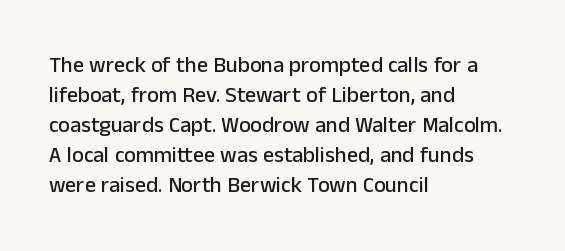
The image shows 22 px text type, upright; set left-aligned, normal line spacing (1.36x), normal letter spacing, not underlined.
